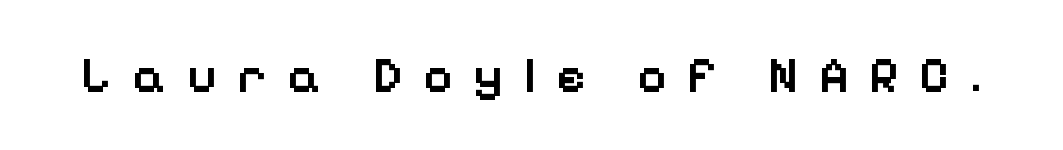
{"serif": "no", "italic": "no", "bold": "semi", "weight": "semibold", "width": "normal", "stroke_contrast": "low", "x_height": "medium", "monospaced": "no", "underline": "no", "letter_spacing": "wide", "letter_spacing_em": 0.41, "glyph_px": 50}
